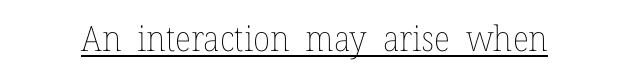
The image shows 35 px thin type, upright; set normal letter spacing, underlined; low stroke contrast and a medium x-height.
